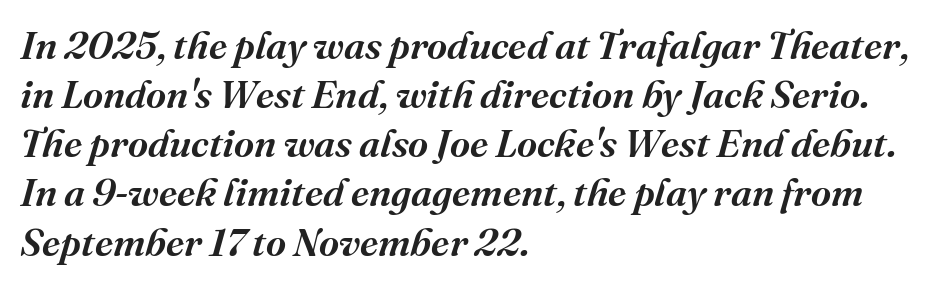
Only glyphs here, with clear space below each row. In CSS terms this would be text-align: left. The rendering shows small feet on the letterforms — a serif design. Glyph-to-glyph distance matches everyday printed text.
